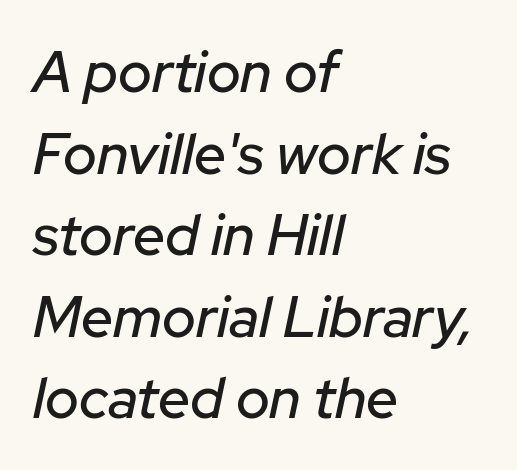
{"italic": "yes", "lean": "right", "slant_degrees": 12, "width": "normal", "stroke_contrast": "low", "x_height": "medium", "monospaced": "no", "underline": "no", "align": "left", "line_spacing": "normal", "line_spacing_ratio": 1.43, "letter_spacing": "normal", "letter_spacing_em": 0.0, "glyph_px": 57}
